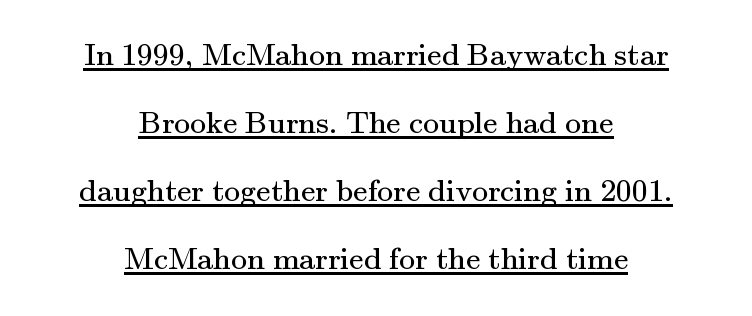
The image shows 32 px regular-weight serif type, upright; set centered, loose line spacing (2.13x), normal letter spacing, underlined; medium stroke contrast and a small x-height.
